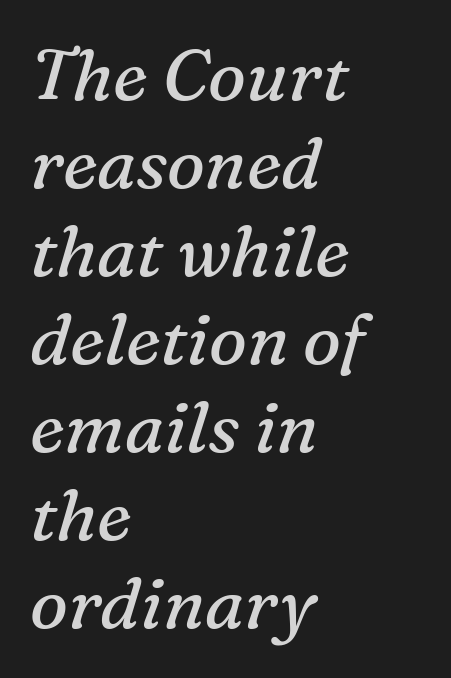
Q: Is the text bold? A: No.
Q: Is the text italic (slanted)? A: Yes, it leans right by about 16 degrees.
Q: Is the typeface a serif or a sans-serif typeface? A: Serif.
Q: Is the text underlined? A: No.
Q: How is the paragraph aligned? A: Left-aligned.
Q: Is the spacing between letters normal or unusually wide? A: Normal.
Q: Width (condensed, normal, or wide)? A: Normal.
Q: Stroke contrast? A: Medium.
Q: x-height? A: Medium.
Q: Monospaced? A: No.
